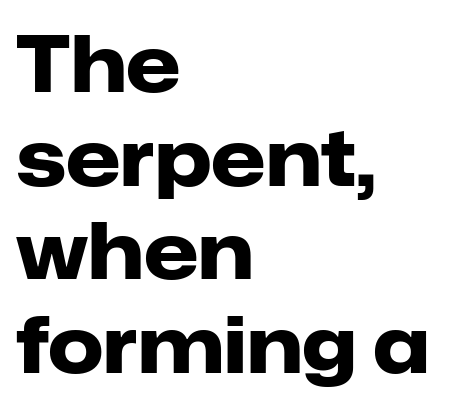
{"serif": "no", "italic": "no", "bold": "yes", "weight": "heavy", "width": "normal", "stroke_contrast": "low", "x_height": "medium", "monospaced": "no", "underline": "no", "align": "left", "line_spacing_ratio": 1.2, "letter_spacing": "normal", "letter_spacing_em": 0.0, "glyph_px": 78}
